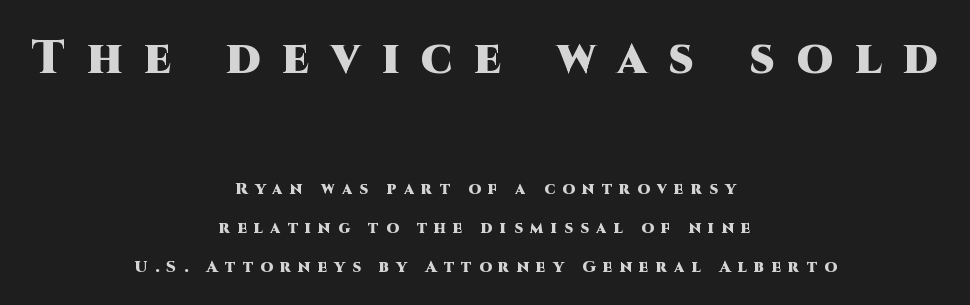
{"serif": "no", "italic": "no", "bold": "yes", "weight": "heavy", "width": "normal", "stroke_contrast": "high", "x_height": "large", "monospaced": "no", "underline": "no", "align": "center", "line_spacing": "loose", "line_spacing_ratio": 2.42, "letter_spacing": "wide", "letter_spacing_em": 0.46, "larger_block": "first", "size_ratio": 2.94, "glyph_px": 47}
